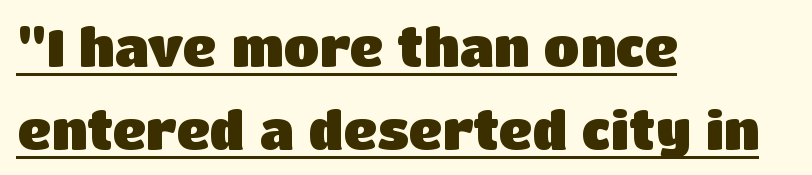
Q: Is the text bold? A: Yes.
Q: Is the text italic (slanted)? A: No, it is upright.
Q: Is the typeface a serif or a sans-serif typeface? A: Sans-serif.
Q: Is the text underlined? A: Yes.
Q: How is the paragraph aligned? A: Left-aligned.
Q: Is the spacing between letters normal or unusually wide? A: Normal.
Q: Is the spacing between lines tight, normal or loose? A: Normal.
Q: Width (condensed, normal, or wide)? A: Normal.
Q: Stroke contrast? A: Low.
Q: x-height? A: Large.
Q: Monospaced? A: No.
